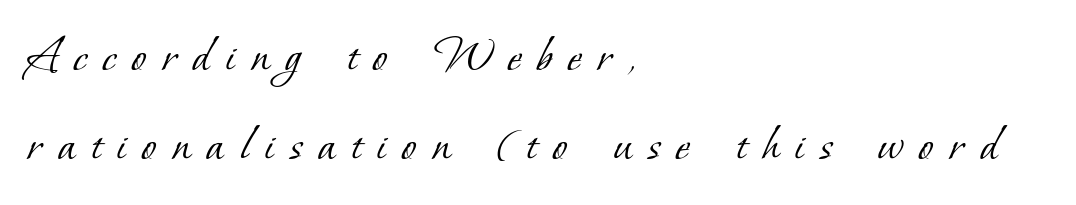
{"serif": "yes", "bold": "no", "weight": "light", "width": "normal", "stroke_contrast": "low", "x_height": "small", "monospaced": "no", "underline": "no", "align": "left", "line_spacing": "normal", "line_spacing_ratio": 1.64, "letter_spacing": "wide", "letter_spacing_em": 0.3, "glyph_px": 54}
